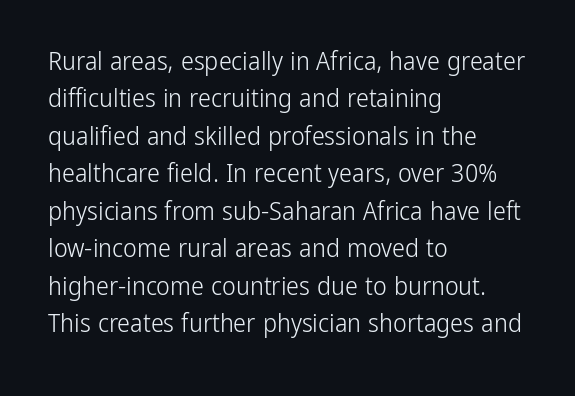
Q: Is the text bold? A: No.
Q: Is the text italic (slanted)? A: No, it is upright.
Q: Is the text underlined? A: No.
Q: How is the paragraph aligned? A: Left-aligned.
Q: Is the spacing between letters normal or unusually wide? A: Normal.
Q: Is the spacing between lines tight, normal or loose? A: Normal.
